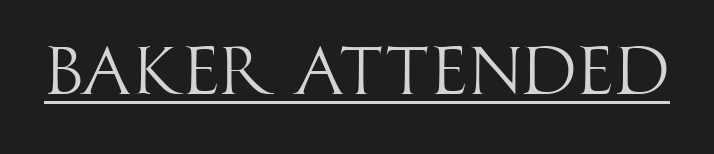
Letters have the restrained weight of plain body copy at most. The rendering keeps characters at their native spacing. In terms of letterform style, serifs are entirely absent. Proportional: the letters do not fall into vertical columns.
